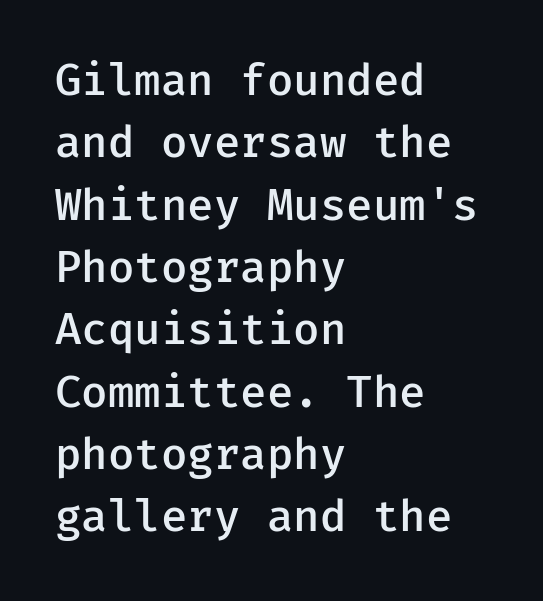
These lines are set flush left with a ragged right edge. The lettering stays uniformly vertical, giving the passage a roman look. A fair bit of extra ink — the face is semibold, not bold. Unlike a traditional serif, this face leaves its strokes unadorned. Tracking value appears to be zero — textbook default spacing.
